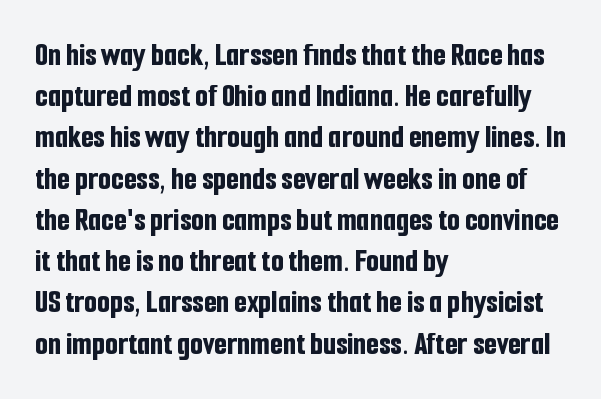
Q: Is the text bold? A: Yes.
Q: Is the text italic (slanted)? A: No, it is upright.
Q: Is the typeface a serif or a sans-serif typeface? A: Sans-serif.
Q: Is the text underlined? A: No.
Q: How is the paragraph aligned? A: Left-aligned.
Q: Is the spacing between letters normal or unusually wide? A: Normal.
Q: Is the spacing between lines tight, normal or loose? A: Normal.
Q: Width (condensed, normal, or wide)? A: Condensed.
Q: Stroke contrast? A: Low.
Q: x-height? A: Medium.
Q: Monospaced? A: No.
